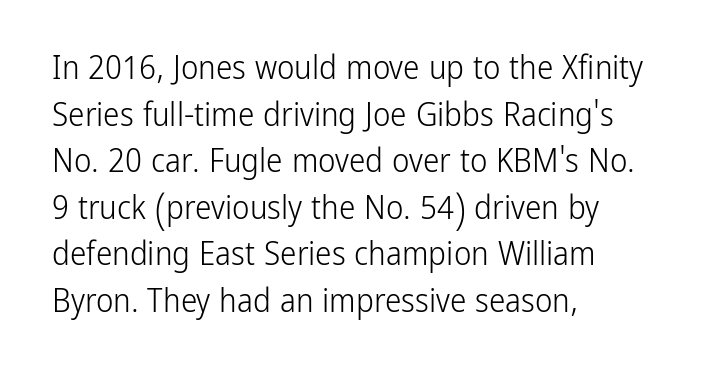
The image shows 33 px light, condensed sans-serif type, upright; set left-aligned, normal line spacing (1.41x), normal letter spacing, not underlined; low stroke contrast and a medium x-height.
